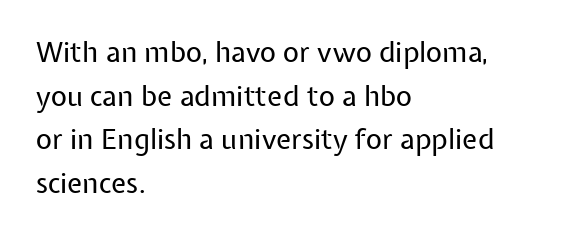
The image shows 28 px regular-weight sans-serif type, upright; set left-aligned, normal line spacing (1.56x), normal letter spacing, not underlined; low stroke contrast and a medium x-height.
